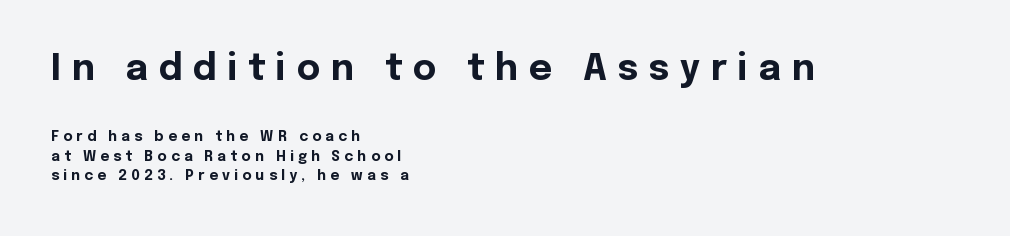
Q: Is the text bold? A: Yes.
Q: Is the text italic (slanted)? A: No, it is upright.
Q: Is the typeface a serif or a sans-serif typeface? A: Sans-serif.
Q: Is the text underlined? A: No.
Q: How is the paragraph aligned? A: Left-aligned.
Q: Is the spacing between letters normal or unusually wide? A: Unusually wide.
Q: Is the spacing between lines tight, normal or loose? A: Normal.
Q: Which block of text is set in a larger size, the first (top) or the second (bottom)? A: The first (top) one.
Q: Width (condensed, normal, or wide)? A: Normal.
Q: x-height? A: Medium.
Q: Monospaced? A: No.
